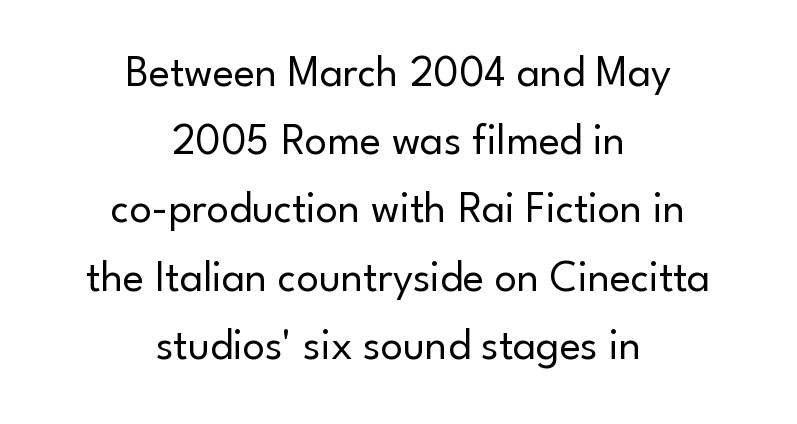
Q: Is the text bold? A: No.
Q: Is the text italic (slanted)? A: No, it is upright.
Q: Is the typeface a serif or a sans-serif typeface? A: Sans-serif.
Q: Is the text underlined? A: No.
Q: How is the paragraph aligned? A: Centered.
Q: Is the spacing between letters normal or unusually wide? A: Normal.
Q: Is the spacing between lines tight, normal or loose? A: Normal.
Q: Width (condensed, normal, or wide)? A: Normal.
Q: Stroke contrast? A: Low.
Q: x-height? A: Small.
Q: Monospaced? A: No.
